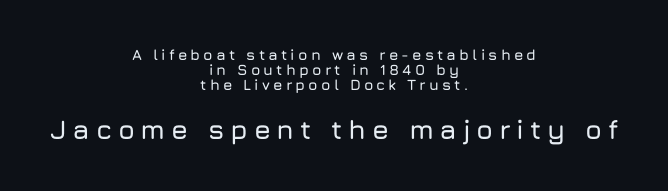
Q: Is the text italic (slanted)? A: No, it is upright.
Q: Is the text underlined? A: No.
Q: How is the paragraph aligned? A: Centered.
Q: Is the spacing between letters normal or unusually wide? A: Unusually wide.
Q: Is the spacing between lines tight, normal or loose? A: Tight.
Q: Which block of text is set in a larger size, the first (top) or the second (bottom)? A: The second (bottom) one.
